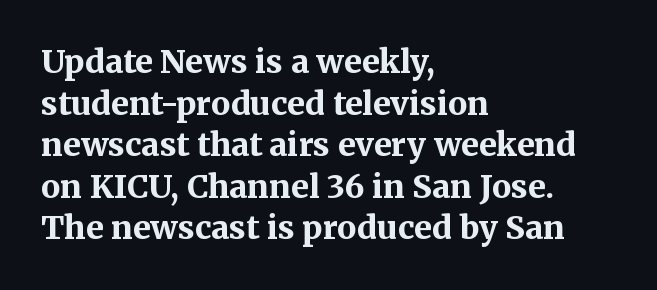
The image shows 32 px bold serif type, upright; set left-aligned, normal line spacing (1.3x), normal letter spacing, not underlined; medium stroke contrast and a medium x-height.
